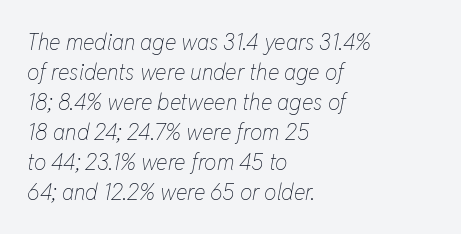
The image shows 22 px text type, italic (leaning right); set left-aligned, normal line spacing (1.36x), normal letter spacing, not underlined.
